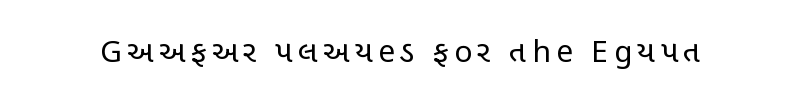
{"serif": "no", "italic": "no", "bold": "no", "weight": "regular", "width": "condensed", "stroke_contrast": "low", "x_height": "large", "monospaced": "no", "underline": "no", "glyph_px": 30}
